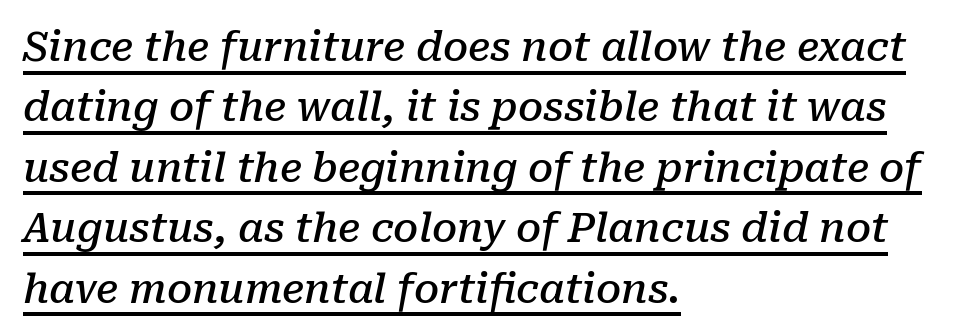
Observe the lean: these are italic letterforms. I'd describe the lettering as semibold — firm but not a full bold. Glyph-to-glyph distance matches everyday printed text. Normally led — the rows are evenly, conventionally spaced. The paragraph shown leans on its left margin.
